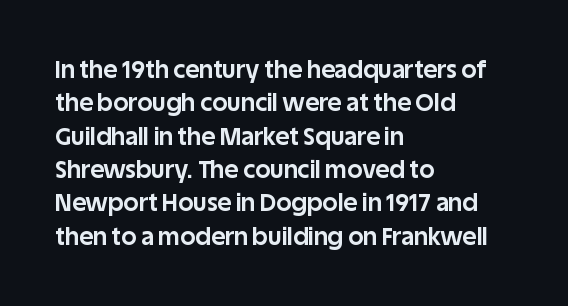
The image shows 24 px bold type, upright; set left-aligned, normal line spacing (1.39x), normal letter spacing, not underlined.
